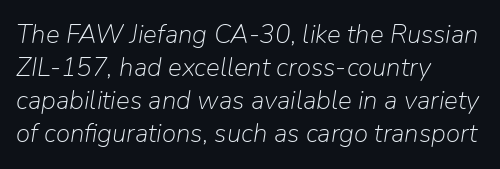
Q: Is the text bold? A: No.
Q: Is the text italic (slanted)? A: Yes, it leans right by about 9 degrees.
Q: Is the text underlined? A: No.
Q: How is the paragraph aligned? A: Left-aligned.
Q: Is the spacing between letters normal or unusually wide? A: Normal.
Q: Is the spacing between lines tight, normal or loose? A: Normal.
